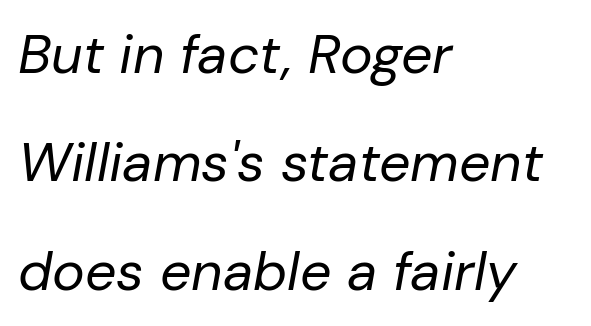
A light-to-regular cut is what we see here. Observe the lean: these are italic letterforms. A typesetter would call this leading open, well beyond the default. Varying glyph widths throughout — classic text-font behaviour.
